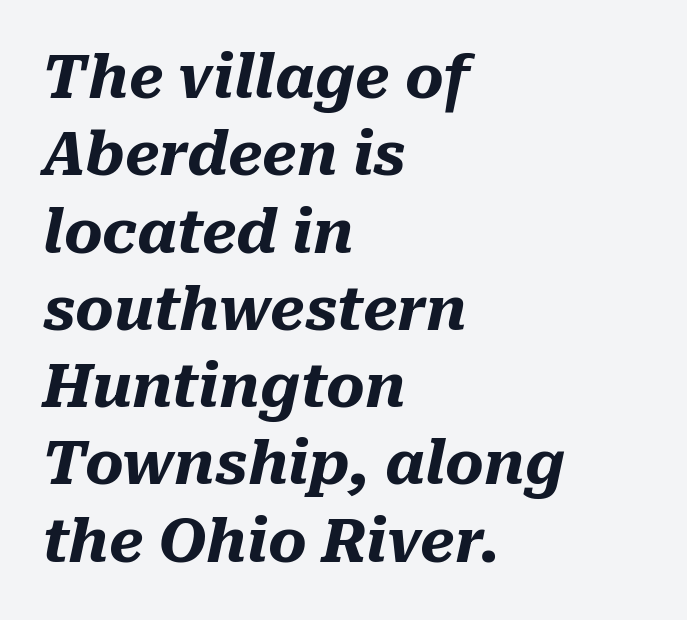
{"italic": "yes", "lean": "right", "slant_degrees": 10, "bold": "yes", "weight": "heavy", "width": "normal", "stroke_contrast": "medium", "x_height": "medium", "monospaced": "no", "underline": "no", "align": "left", "line_spacing": "normal", "line_spacing_ratio": 1.31, "letter_spacing": "normal", "letter_spacing_em": 0.0, "glyph_px": 59}
